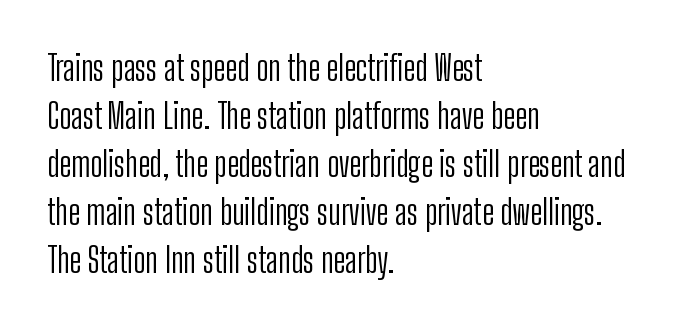
{"serif": "no", "italic": "no", "bold": "no", "weight": "light", "width": "condensed", "stroke_contrast": "low", "x_height": "medium", "monospaced": "no", "underline": "no", "align": "left", "line_spacing": "normal", "line_spacing_ratio": 1.41, "letter_spacing": "normal", "letter_spacing_em": 0.0, "glyph_px": 34}
